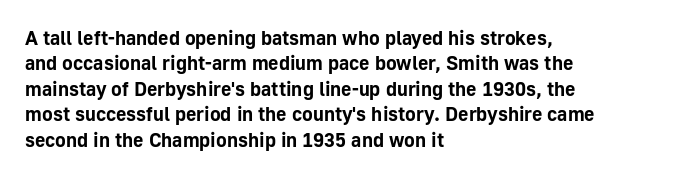
The image shows 20 px bold type, upright; set left-aligned, normal line spacing (1.27x), normal letter spacing, not underlined.
